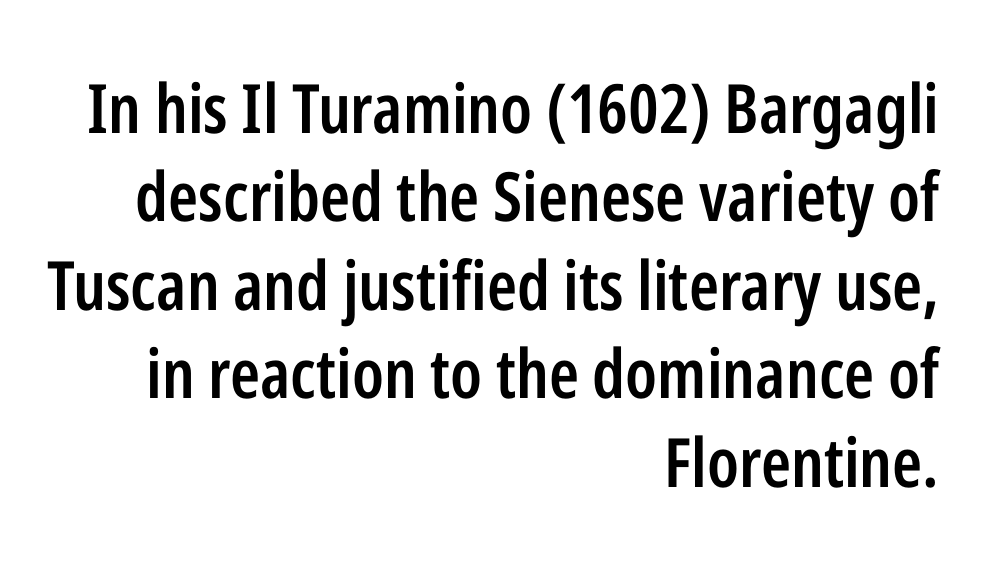
The image shows 68 px semibold, condensed sans-serif type, upright; set right-aligned, normal line spacing (1.3x), normal letter spacing, not underlined; low stroke contrast and a medium x-height.
